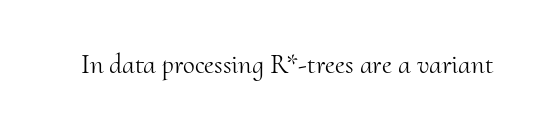
{"italic": "no", "bold": "no", "underline": "no", "letter_spacing": "normal", "letter_spacing_em": 0.0, "glyph_px": 27}
